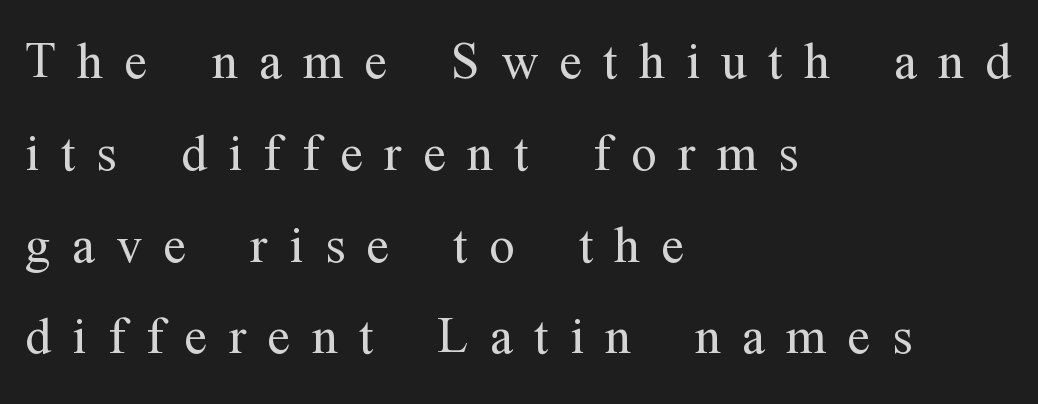
{"serif": "yes", "italic": "no", "bold": "no", "weight": "light", "width": "condensed", "stroke_contrast": "medium", "x_height": "medium", "monospaced": "no", "underline": "no", "align": "left", "line_spacing": "normal", "line_spacing_ratio": 1.37, "letter_spacing": "wide", "letter_spacing_em": 0.32, "glyph_px": 67}
